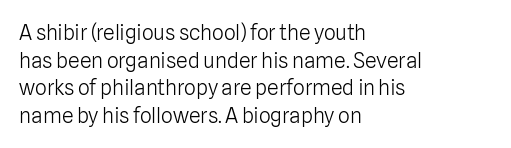
Every stem runs plumb, perpendicular to the baseline. Leftover space on each line is placed entirely after the last word. Check the space under the baseline: it is left empty. This reads as an unemphasized weight, regular at the heaviest. Caption: standard tracking, unaltered.
